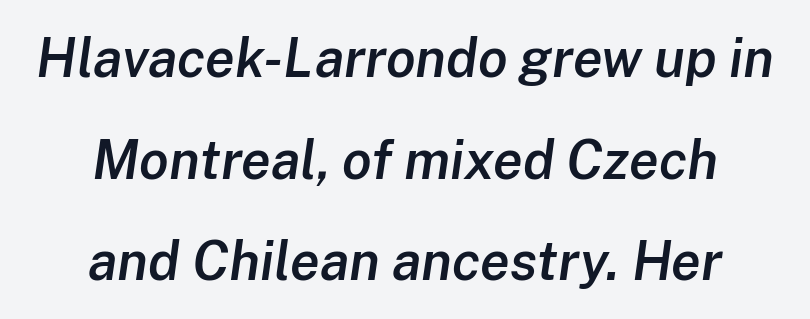
The image shows 54 px semibold type, italic (leaning right); set centered, line spacing 1.88x, normal letter spacing, not underlined; low stroke contrast and a medium x-height.
